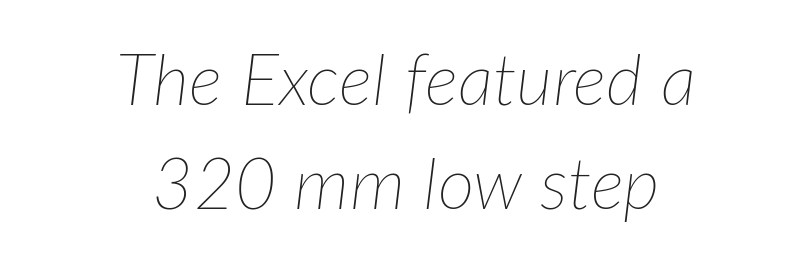
The image shows 71 px thin type, italic (leaning right); set centered, normal line spacing (1.47x), normal letter spacing, not underlined; low stroke contrast and a medium x-height.
